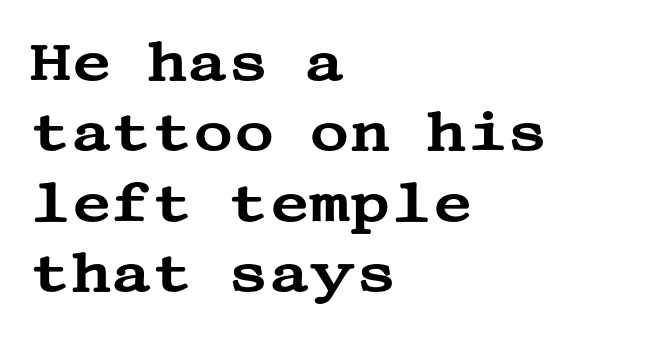
This is roman type, the default non-slanted kind. Nothing unusual about the tracking: characters are spaced as the font intends. Classification — serif. The lines are quadded left.
